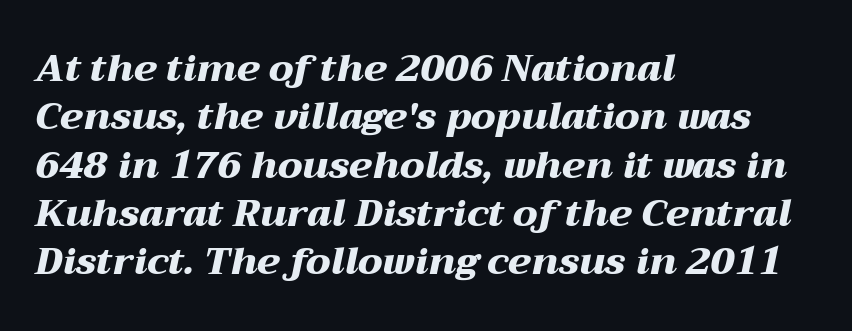
The image shows 38 px heavy, wide type, italic (leaning right); set left-aligned, normal line spacing (1.27x), normal letter spacing, not underlined; medium stroke contrast and a medium x-height.
